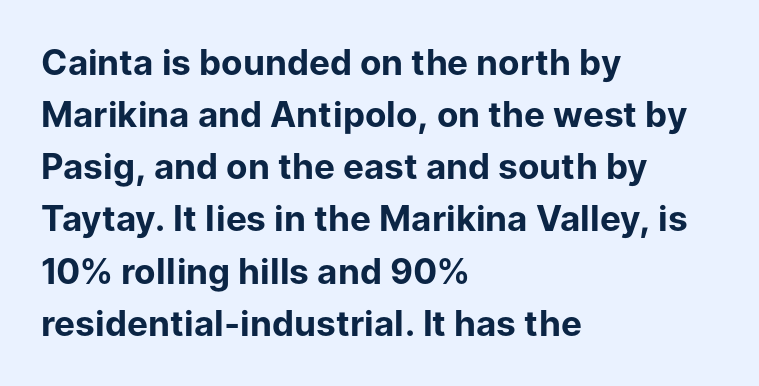
Q: Is the text bold? A: Yes.
Q: Is the text italic (slanted)? A: No, it is upright.
Q: Is the typeface a serif or a sans-serif typeface? A: Sans-serif.
Q: Is the text underlined? A: No.
Q: How is the paragraph aligned? A: Left-aligned.
Q: Is the spacing between letters normal or unusually wide? A: Normal.
Q: Is the spacing between lines tight, normal or loose? A: Normal.
Q: Width (condensed, normal, or wide)? A: Normal.
Q: Stroke contrast? A: Low.
Q: x-height? A: Medium.
Q: Monospaced? A: No.
